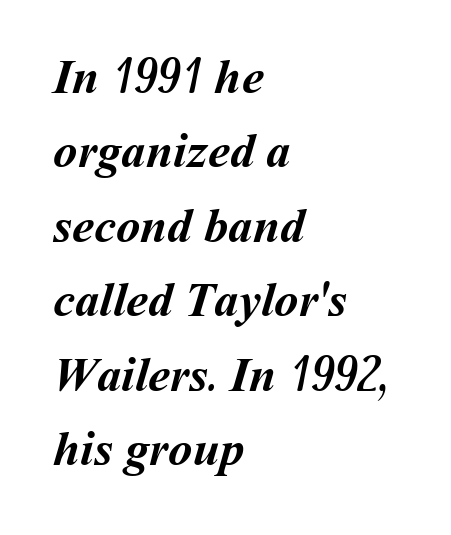
The image shows 49 px semibold type; set left-aligned, normal line spacing (1.52x), normal letter spacing, not underlined; medium stroke contrast and a medium x-height.
